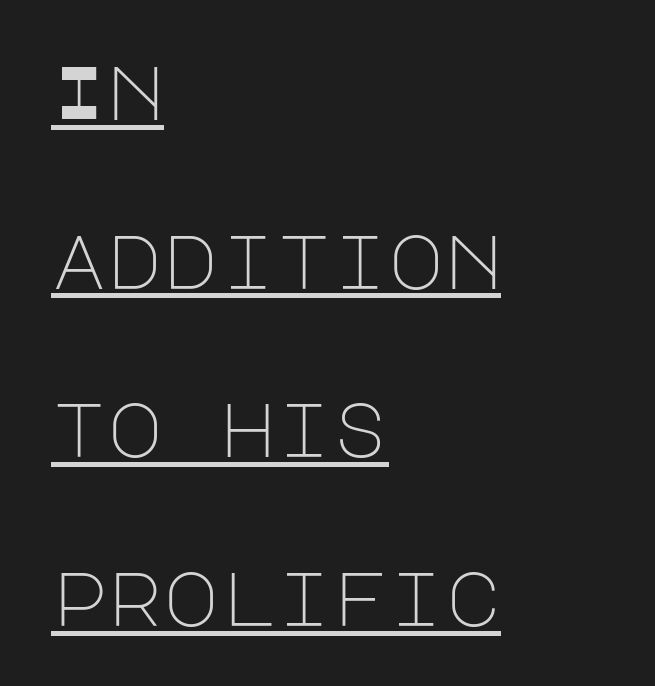
Q: Is the text bold? A: No.
Q: Is the text italic (slanted)? A: No, it is upright.
Q: Is the typeface a serif or a sans-serif typeface? A: Sans-serif.
Q: Is the text underlined? A: Yes.
Q: How is the paragraph aligned? A: Left-aligned.
Q: Is the spacing between letters normal or unusually wide? A: Normal.
Q: Is the spacing between lines tight, normal or loose? A: Loose.
Q: Width (condensed, normal, or wide)? A: Normal.
Q: Stroke contrast? A: Low.
Q: x-height? A: Large.
